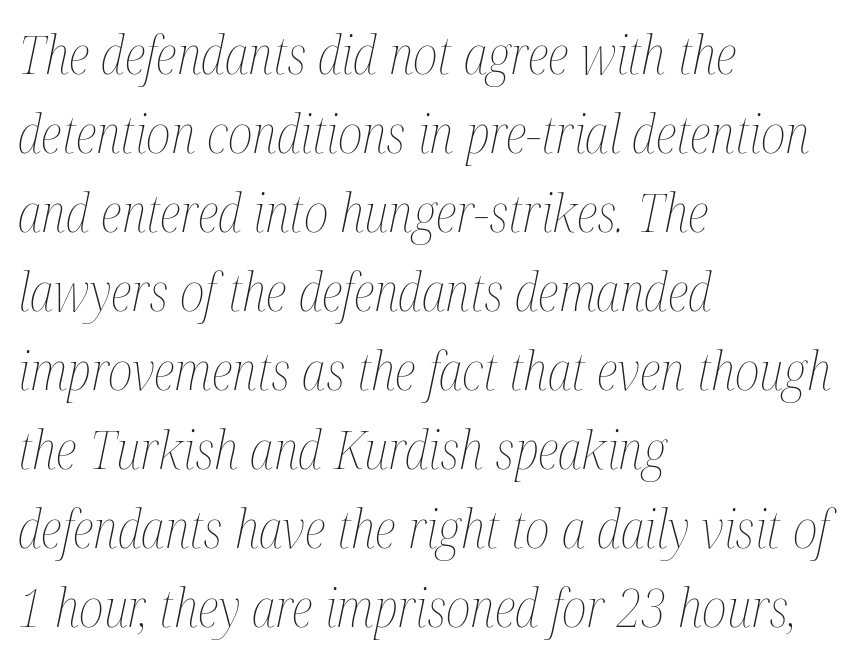
{"italic": "yes", "lean": "right", "slant_degrees": 12, "bold": "no", "weight": "thin", "width": "condensed", "stroke_contrast": "medium", "x_height": "medium", "monospaced": "no", "underline": "no", "align": "left", "line_spacing": "normal", "line_spacing_ratio": 1.52, "letter_spacing": "normal", "letter_spacing_em": 0.0, "glyph_px": 52}
